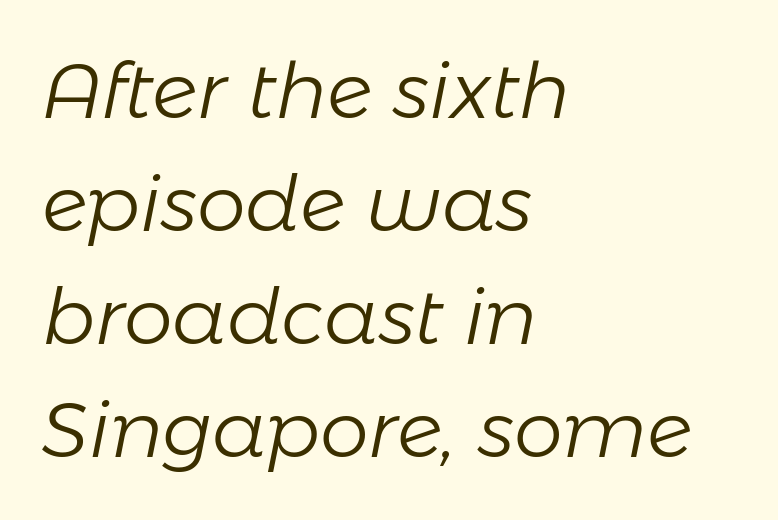
Q: Is the text bold? A: No.
Q: Is the text italic (slanted)? A: Yes, it leans right by about 11 degrees.
Q: Is the text underlined? A: No.
Q: How is the paragraph aligned? A: Left-aligned.
Q: Is the spacing between letters normal or unusually wide? A: Normal.
Q: Is the spacing between lines tight, normal or loose? A: Normal.
Q: Width (condensed, normal, or wide)? A: Normal.
Q: Stroke contrast? A: Low.
Q: x-height? A: Medium.
Q: Monospaced? A: No.
